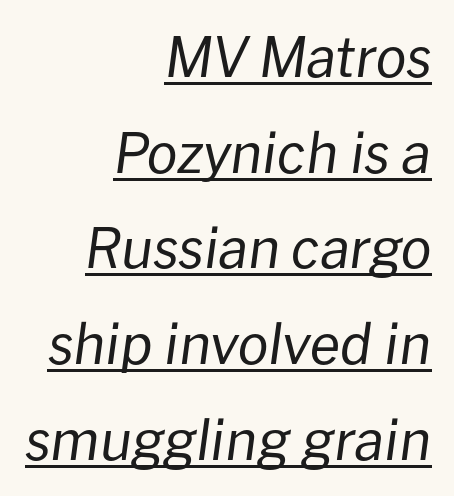
{"italic": "yes", "lean": "right", "slant_degrees": 8, "bold": "no", "weight": "regular", "width": "normal", "stroke_contrast": "low", "x_height": "medium", "monospaced": "no", "underline": "yes", "align": "right", "line_spacing_ratio": 1.74, "letter_spacing": "normal", "letter_spacing_em": 0.0, "glyph_px": 55}
